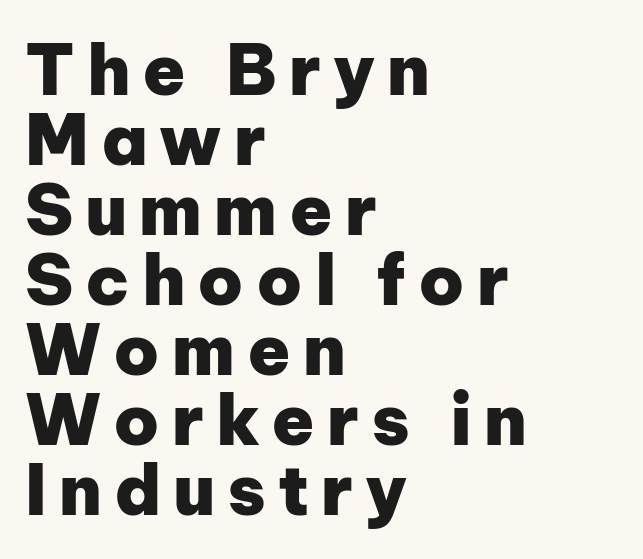
This is the regular roman posture of the typeface. Notice how the passage keeps a crisp vertical edge on the left only. The face used here is proportionally spaced, like ordinary book or web type. Nobody drew a line under any word here. The text was rendered using a sans face with plain stroke endings.
